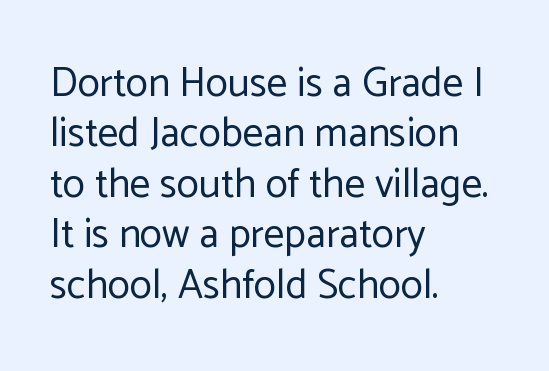
{"serif": "no", "italic": "no", "bold": "no", "weight": "regular", "width": "normal", "stroke_contrast": "low", "x_height": "medium", "monospaced": "no", "underline": "no", "align": "left", "line_spacing_ratio": 1.23, "letter_spacing": "normal", "letter_spacing_em": 0.0, "glyph_px": 41}
